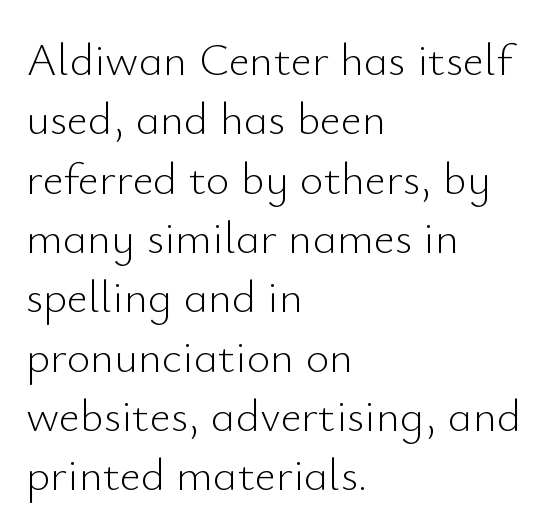
The image shows 46 px light sans-serif type, upright; set left-aligned, normal line spacing (1.29x), normal letter spacing, not underlined; low stroke contrast and a small x-height.
